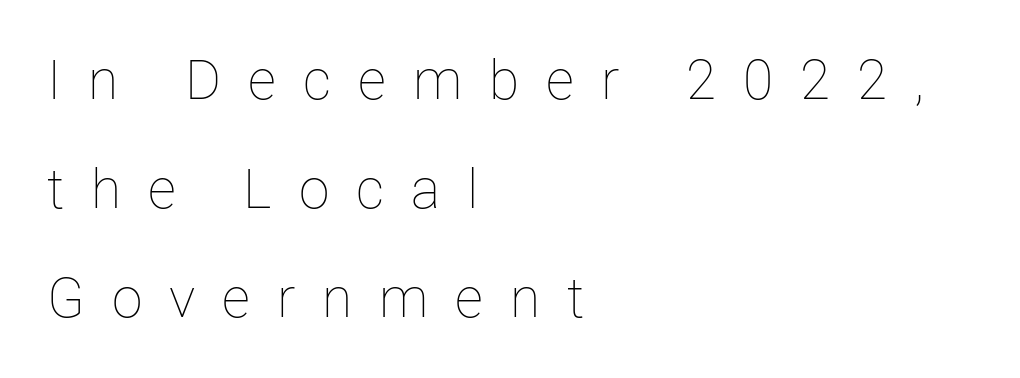
The image shows 55 px thin type, upright; set left-aligned, loose line spacing (1.98x), unusually wide letter spacing (+0.49 em), not underlined; low stroke contrast and a medium x-height.
